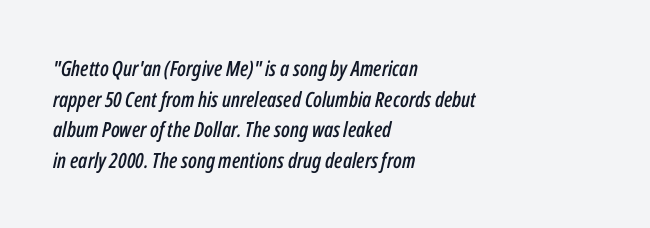
The image shows 21 px text type, italic (leaning right); set left-aligned, normal line spacing (1.46x), normal letter spacing, not underlined.
